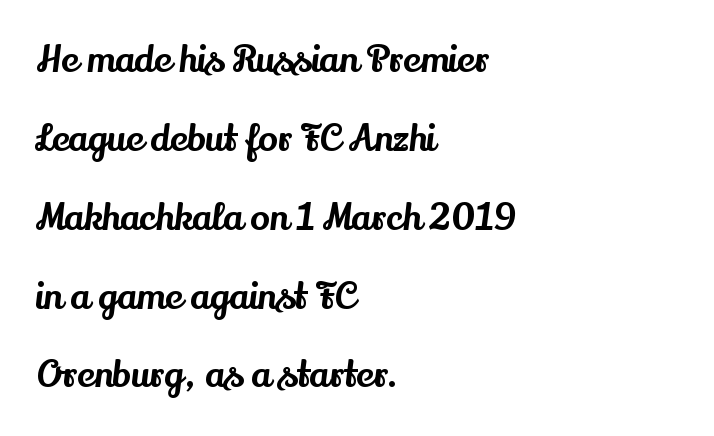
Caption: multi-line text, flush left, ragged right. Nobody drew a line under any word here. Compared with typical paragraphs, the rows here are farther apart. These lines keep a tight, regular rhythm from letter to letter. A typesetter would call this proportional, since set widths differ per character.
